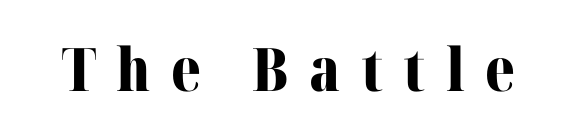
Rule under the text: the space is simply empty. Varying glyph widths throughout — classic text-font behaviour. If you drew a line through each stem, it would be perfectly vertical. Is this a sans? No — the strokes have serifs. Honestly, the letter spacing is so wide it's the main thing you notice. Strong, thick strokes mark this as bold type.
